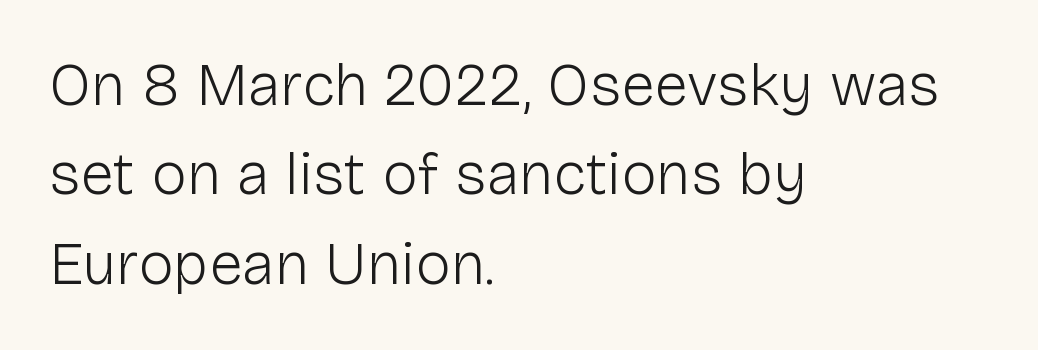
The image shows 60 px light sans-serif type, upright; set left-aligned, normal line spacing (1.49x), normal letter spacing, not underlined; low stroke contrast and a medium x-height.
